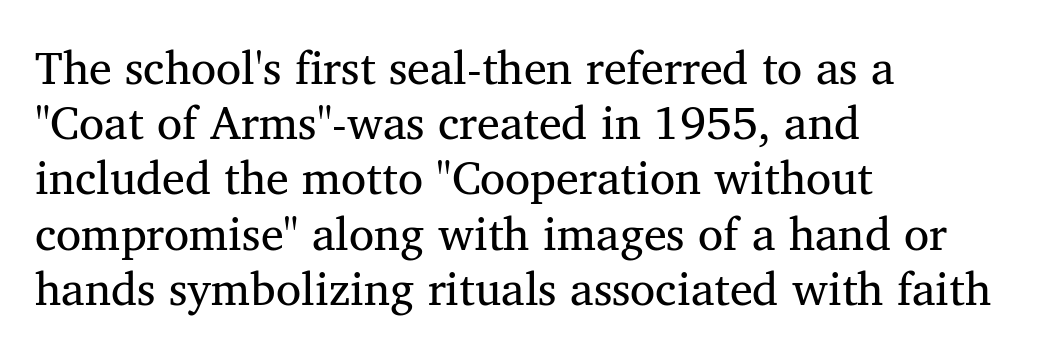
The image shows 46 px regular-weight serif type, upright; set left-aligned, line spacing 1.2x, normal letter spacing, not underlined; medium stroke contrast and a medium x-height.
